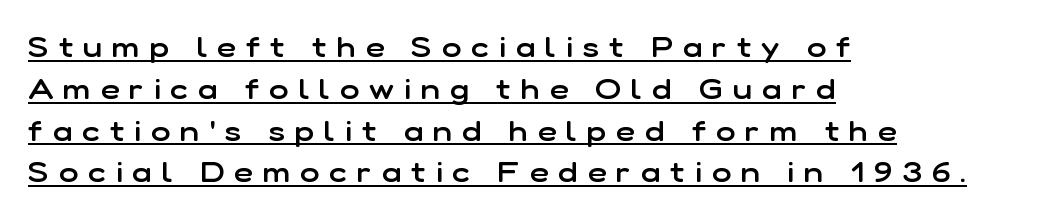
In terms of posture, this sample is upright. Words appear elongated and porous because spacing is wide. Regarding serifs, this sample does without them. Notice how the passage keeps a crisp vertical edge on the left only. A baseline rule has been typeset under these characters. Regular leading.
